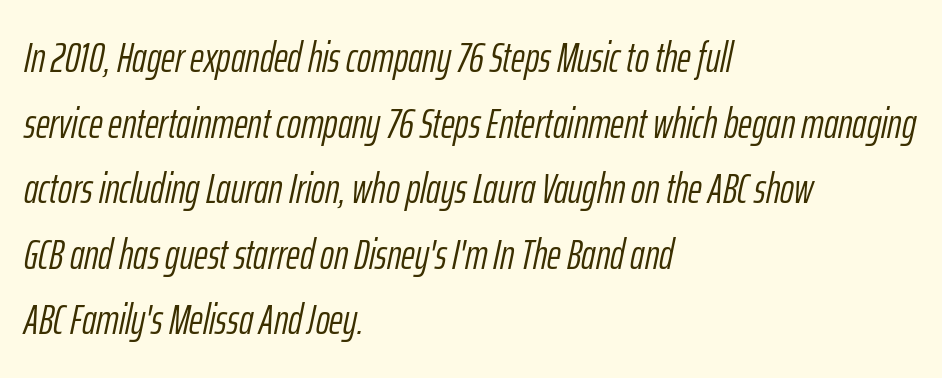
{"italic": "yes", "lean": "right", "slant_degrees": 12, "bold": "no", "weight": "light", "width": "condensed", "stroke_contrast": "low", "x_height": "medium", "monospaced": "no", "underline": "no", "align": "left", "line_spacing": "normal", "line_spacing_ratio": 1.56, "letter_spacing": "normal", "letter_spacing_em": 0.0, "glyph_px": 42}
